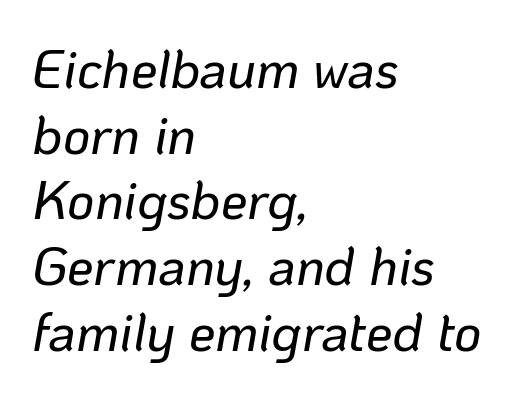
Here the designer chose a conventional face with non-uniform glyph widths. You can tell it's italic because the verticals aren't actually vertical. A typesetter would call this zero additional tracking. Caption: multi-line text, flush left, ragged right. Descenders hang freely into open space.
